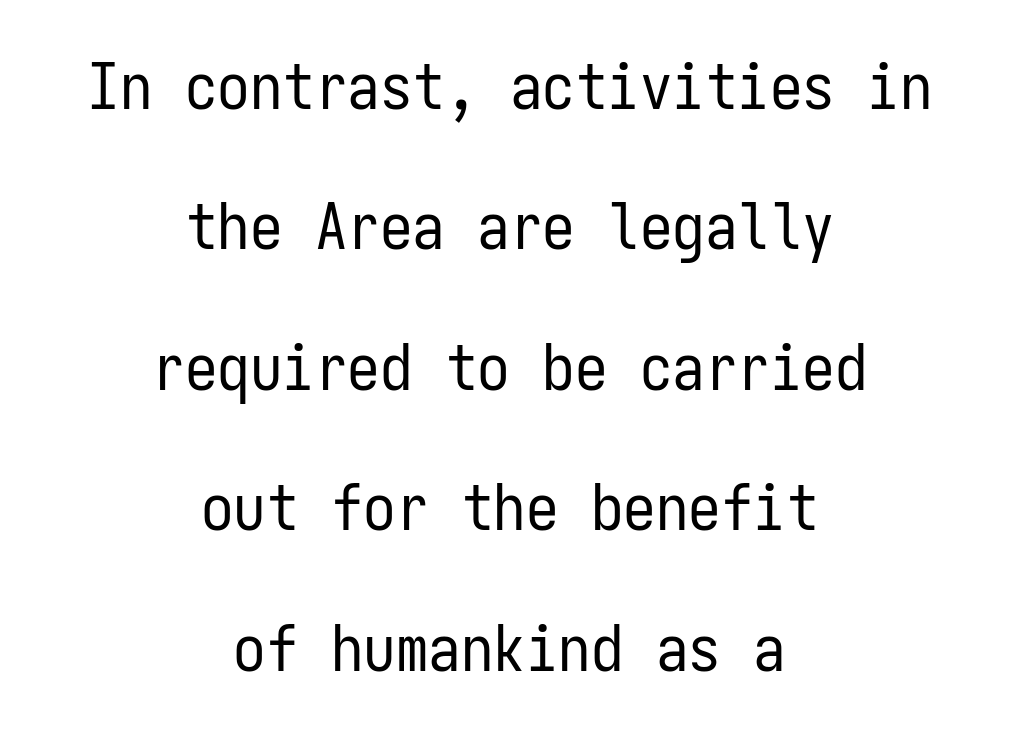
{"serif": "no", "italic": "no", "bold": "no", "weight": "regular", "width": "condensed", "stroke_contrast": "low", "x_height": "medium", "monospaced": "yes", "underline": "no", "align": "center", "line_spacing": "loose", "line_spacing_ratio": 2.16, "letter_spacing": "normal", "letter_spacing_em": 0.0, "glyph_px": 65}
